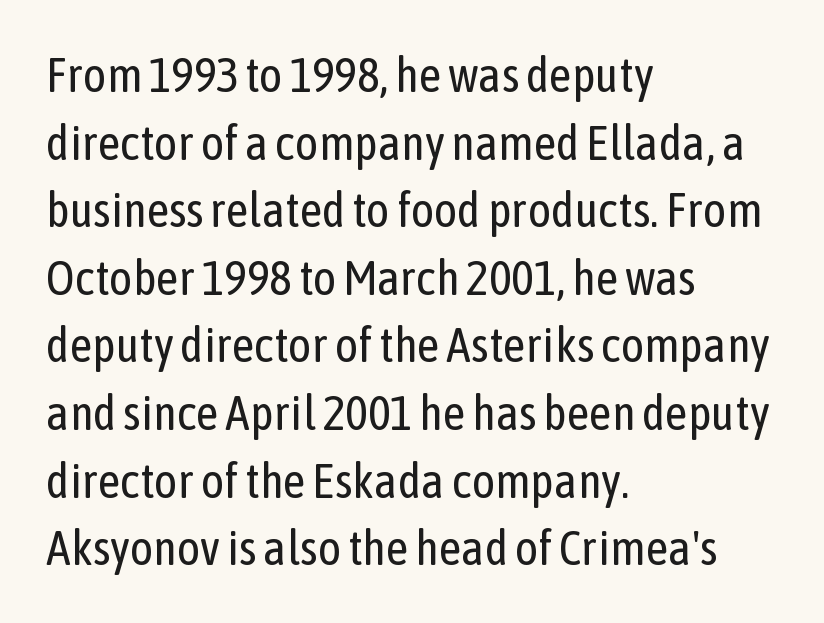
{"serif": "no", "italic": "no", "bold": "no", "weight": "regular", "width": "condensed", "stroke_contrast": "low", "x_height": "medium", "monospaced": "no", "underline": "no", "align": "left", "line_spacing": "normal", "line_spacing_ratio": 1.38, "letter_spacing": "normal", "letter_spacing_em": 0.0, "glyph_px": 49}
